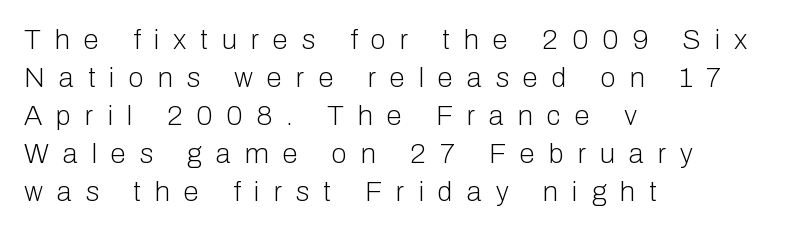
Varying glyph widths throughout — classic text-font behaviour. Quick note: underline off. The type is letterspaced generously, with wide tracking. The face used here is a sans, in the tradition of grotesques and geometrics.
